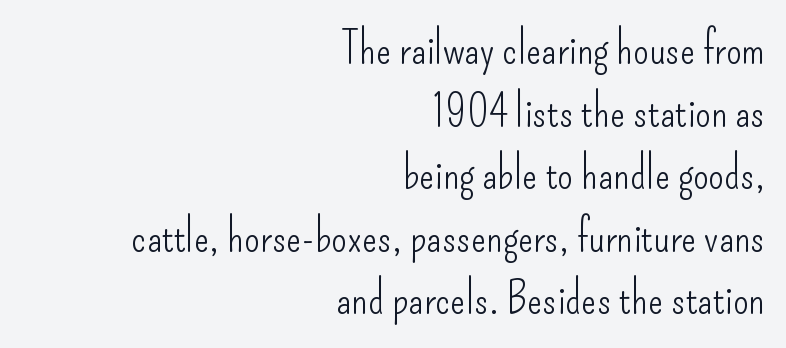
Vertical spacing — default. Italic: no, the glyphs are upright roman. Looks like regular typesetting: each glyph gets only the width it needs. The zone under the glyphs is completely vacant. Typographically, this falls in the sans-serif category. Each word holds together tightly as a unit, with standard inter-letter gaps.
